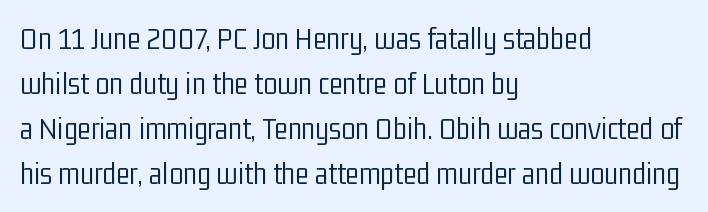
Q: Is the text bold? A: No.
Q: Is the text italic (slanted)? A: No, it is upright.
Q: Is the typeface a serif or a sans-serif typeface? A: Sans-serif.
Q: Is the text underlined? A: No.
Q: How is the paragraph aligned? A: Left-aligned.
Q: Is the spacing between letters normal or unusually wide? A: Normal.
Q: Is the spacing between lines tight, normal or loose? A: Normal.
Q: Width (condensed, normal, or wide)? A: Condensed.
Q: Stroke contrast? A: Low.
Q: x-height? A: Medium.
Q: Monospaced? A: No.
